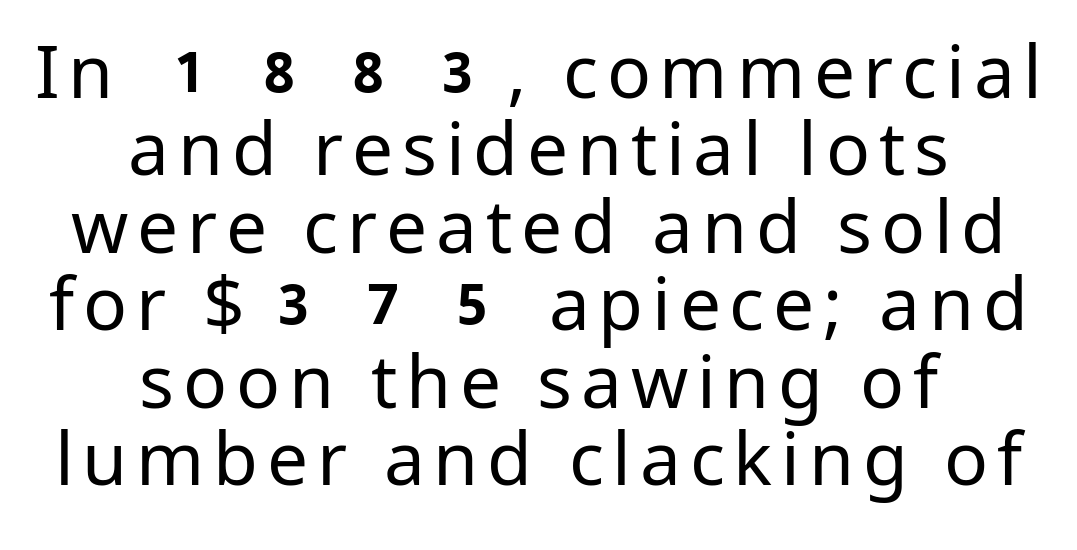
The face used here is proportionally spaced, like ordinary book or web type. Leading: reduced. Bare-footed words on every line. Every character sits straight up, as roman type does. Serifs: no, the terminals of the letterforms are clean. Line starts and ends both wander, symmetrically.
